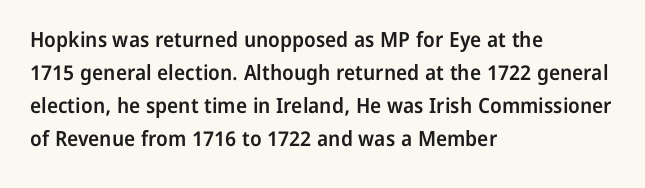
You could call the tracking neutral — neither tight nor loose. Which margin do the lines hug? The left one — the right edge is uneven. Regarding leading, the lines here are spaced in the standard way. Does the weight exceed regular? Yes, but only to semibold. The glyphs are unaccompanied by any horizontal stroke below them.
